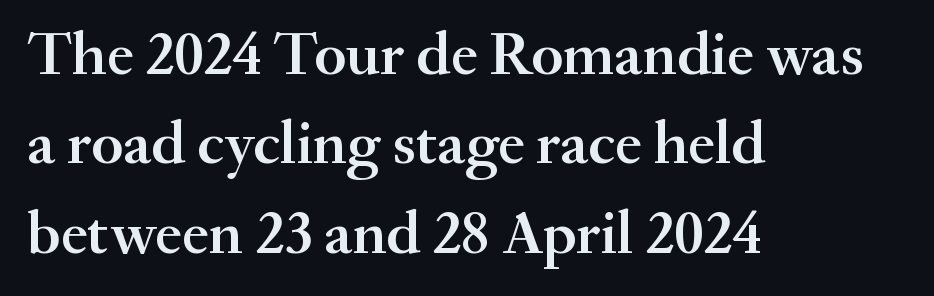
The image shows 62 px semibold serif type, upright; set left-aligned, normal line spacing (1.44x), normal letter spacing, not underlined; medium stroke contrast and a small x-height.
